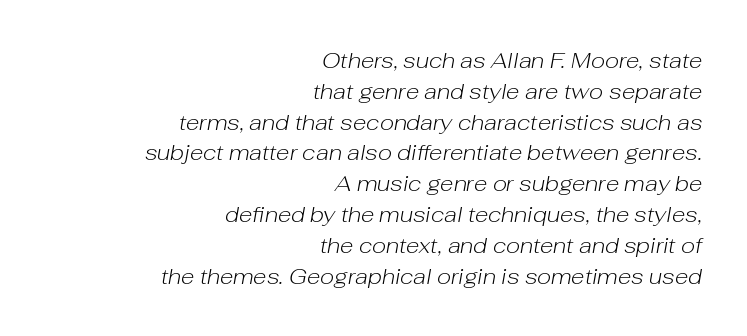
{"italic": "yes", "lean": "right", "slant_degrees": 10, "bold": "no", "underline": "no", "align": "right", "line_spacing": "normal", "line_spacing_ratio": 1.4, "letter_spacing": "normal", "letter_spacing_em": 0.0, "glyph_px": 22}
